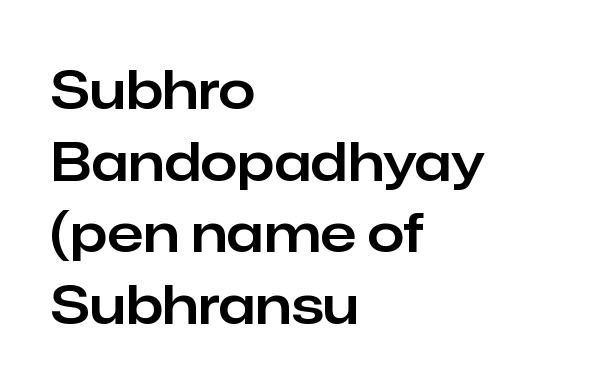
Q: Is the text italic (slanted)? A: No, it is upright.
Q: Is the typeface a serif or a sans-serif typeface? A: Sans-serif.
Q: Is the text underlined? A: No.
Q: How is the paragraph aligned? A: Left-aligned.
Q: Is the spacing between letters normal or unusually wide? A: Normal.
Q: Is the spacing between lines tight, normal or loose? A: Normal.
Q: Width (condensed, normal, or wide)? A: Normal.
Q: Stroke contrast? A: Low.
Q: x-height? A: Medium.
Q: Monospaced? A: No.
